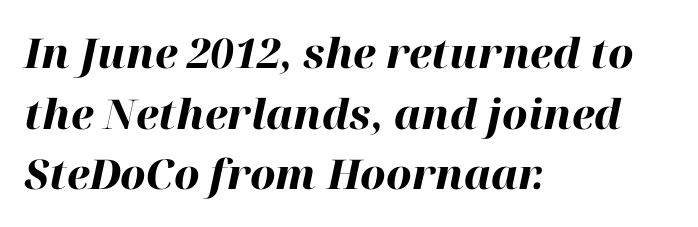
Here the glyphs are tracked normally, forming tight word shapes. Each line starts at the same left margin while the right side varies. The face used here is proportionally spaced, like ordinary book or web type. It's the slanting kind of type. One glance says typical: line gaps are just what's usual. A full-strength bold gives these letters their thick strokes.
